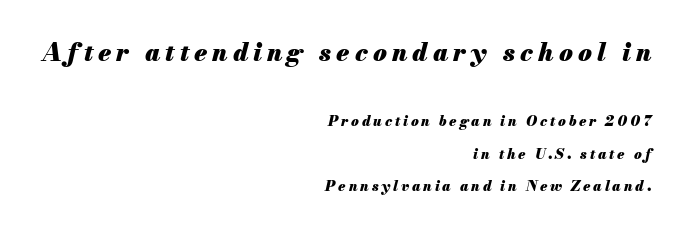
{"italic": "yes", "lean": "right", "slant_degrees": 13, "bold": "yes", "underline": "no", "align": "right", "line_spacing": "loose", "line_spacing_ratio": 2.33, "letter_spacing": "wide", "letter_spacing_em": 0.2, "larger_block": "first", "size_ratio": 1.79, "glyph_px": 25}
